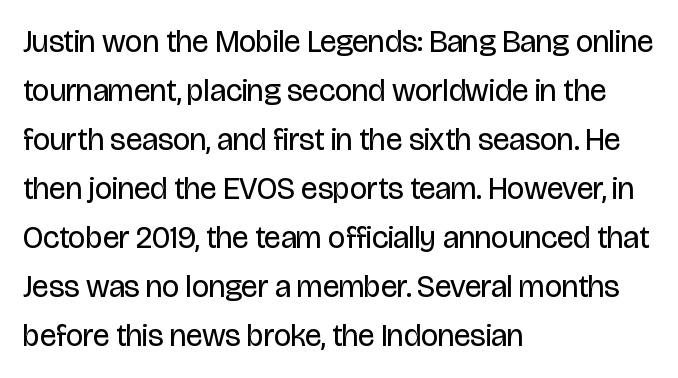
Q: Is the text bold? A: No.
Q: Is the text italic (slanted)? A: No, it is upright.
Q: Is the typeface a serif or a sans-serif typeface? A: Sans-serif.
Q: Is the text underlined? A: No.
Q: How is the paragraph aligned? A: Left-aligned.
Q: Is the spacing between letters normal or unusually wide? A: Normal.
Q: Is the spacing between lines tight, normal or loose? A: Normal.
Q: Width (condensed, normal, or wide)? A: Condensed.
Q: Stroke contrast? A: Low.
Q: x-height? A: Large.
Q: Monospaced? A: No.
